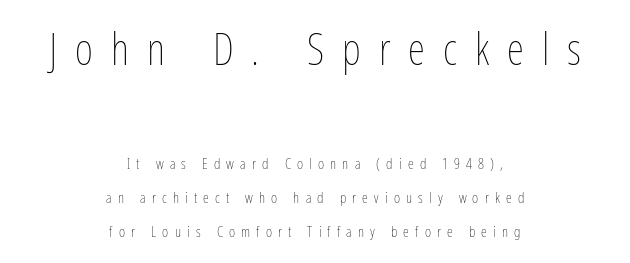
{"italic": "no", "bold": "no", "weight": "thin", "width": "condensed", "stroke_contrast": "low", "x_height": "medium", "monospaced": "no", "underline": "no", "align": "center", "line_spacing": "loose", "line_spacing_ratio": 2.27, "letter_spacing": "wide", "letter_spacing_em": 0.41, "larger_block": "first", "size_ratio": 2.93, "glyph_px": 44}
